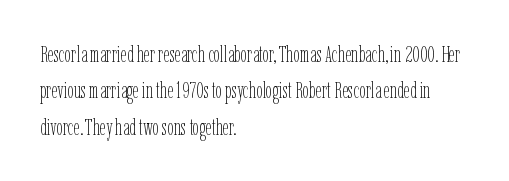
Q: Is the text bold? A: No.
Q: Is the text italic (slanted)? A: No, it is upright.
Q: Is the text underlined? A: No.
Q: How is the paragraph aligned? A: Left-aligned.
Q: Is the spacing between letters normal or unusually wide? A: Normal.
Q: Is the spacing between lines tight, normal or loose? A: Normal.
